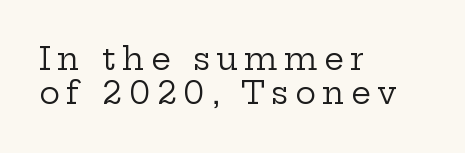
Think of a printed novel: that variable character pitch is what you see here. Display-style spreading of the glyphs; the letterfit is very open. This is serif lettering, the kind often seen in printed books. No heavy texture on the line: the type isn't bold.
